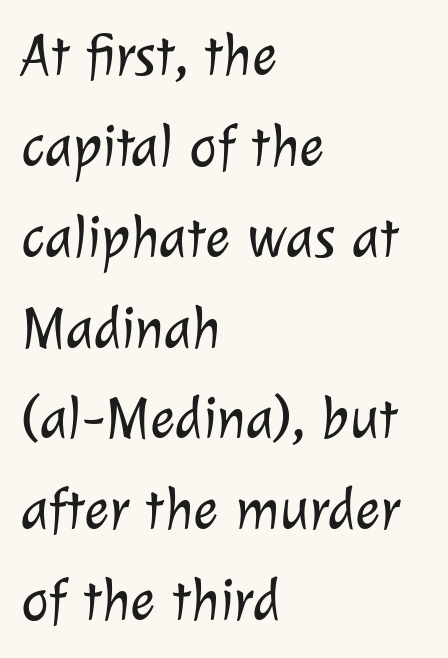
Q: Is the text bold? A: No.
Q: Is the typeface a serif or a sans-serif typeface? A: Sans-serif.
Q: Is the text underlined? A: No.
Q: How is the paragraph aligned? A: Left-aligned.
Q: Is the spacing between letters normal or unusually wide? A: Normal.
Q: Is the spacing between lines tight, normal or loose? A: Normal.
Q: Width (condensed, normal, or wide)? A: Normal.
Q: Stroke contrast? A: Low.
Q: x-height? A: Medium.
Q: Monospaced? A: No.
